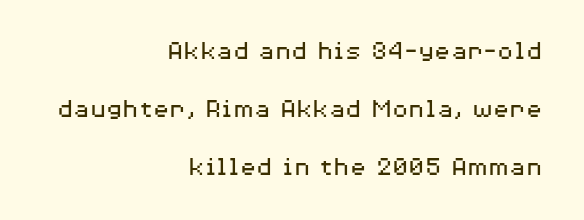
Q: Is the text bold? A: No.
Q: Is the text italic (slanted)? A: No, it is upright.
Q: Is the text underlined? A: No.
Q: How is the paragraph aligned? A: Right-aligned.
Q: Is the spacing between letters normal or unusually wide? A: Normal.
Q: Is the spacing between lines tight, normal or loose? A: Loose.
